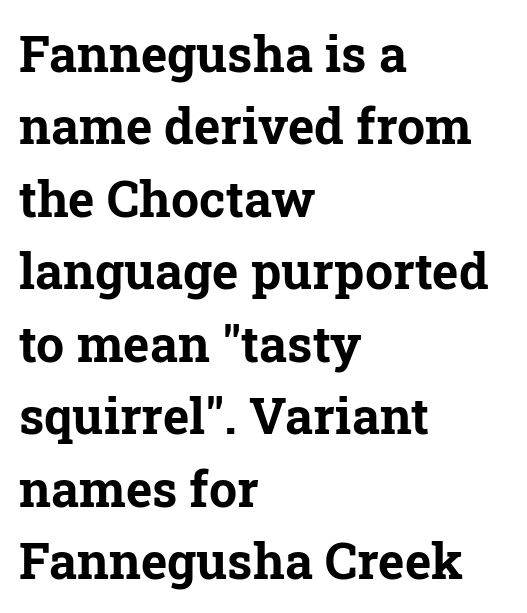
Q: Is the text bold? A: Yes.
Q: Is the text italic (slanted)? A: No, it is upright.
Q: Is the typeface a serif or a sans-serif typeface? A: Serif.
Q: Is the text underlined? A: No.
Q: How is the paragraph aligned? A: Left-aligned.
Q: Is the spacing between letters normal or unusually wide? A: Normal.
Q: Is the spacing between lines tight, normal or loose? A: Normal.
Q: Width (condensed, normal, or wide)? A: Normal.
Q: Stroke contrast? A: Low.
Q: x-height? A: Medium.
Q: Monospaced? A: No.
